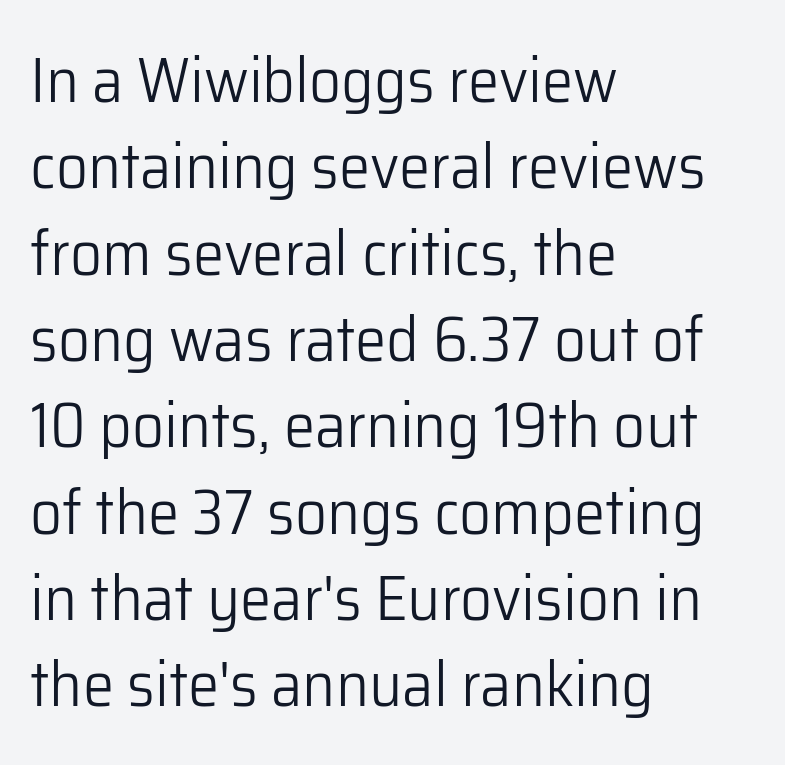
Q: Is the text bold? A: No.
Q: Is the text italic (slanted)? A: No, it is upright.
Q: Is the typeface a serif or a sans-serif typeface? A: Sans-serif.
Q: Is the text underlined? A: No.
Q: How is the paragraph aligned? A: Left-aligned.
Q: Is the spacing between letters normal or unusually wide? A: Normal.
Q: Is the spacing between lines tight, normal or loose? A: Normal.
Q: Width (condensed, normal, or wide)? A: Normal.
Q: Stroke contrast? A: Low.
Q: x-height? A: Medium.
Q: Monospaced? A: No.
